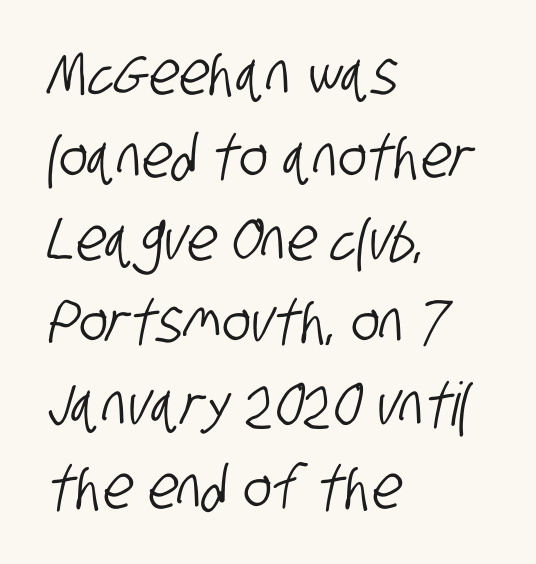
{"serif": "no", "width": "condensed", "stroke_contrast": "low", "x_height": "large", "monospaced": "no", "underline": "no", "align": "left", "line_spacing": "normal", "line_spacing_ratio": 1.38, "letter_spacing": "normal", "letter_spacing_em": 0.0, "glyph_px": 60}
